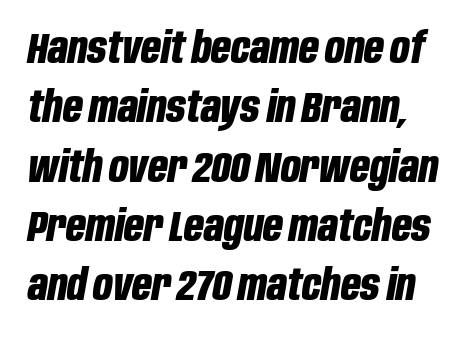
The image shows 43 px bold, condensed type, italic (leaning right); set normal line spacing (1.38x), normal letter spacing, not underlined; low stroke contrast and a large x-height.
